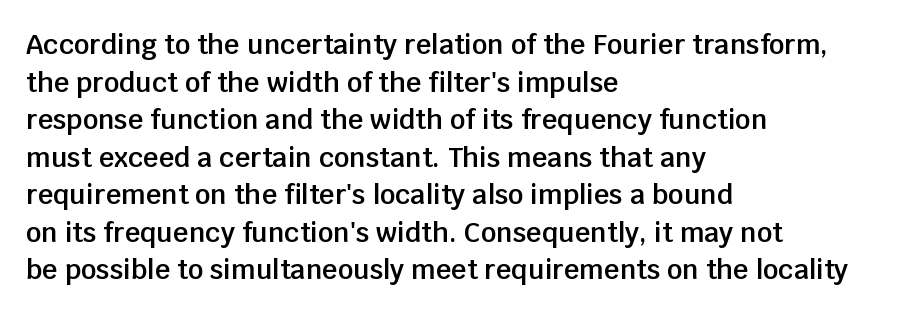
Q: Is the text bold? A: Semi-bold.
Q: Is the text italic (slanted)? A: No, it is upright.
Q: Is the text underlined? A: No.
Q: How is the paragraph aligned? A: Left-aligned.
Q: Is the spacing between letters normal or unusually wide? A: Normal.
Q: Is the spacing between lines tight, normal or loose? A: Normal.
